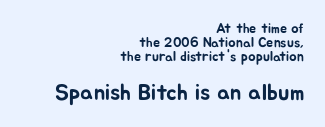
{"italic": "no", "underline": "no", "align": "right", "line_spacing": "tight", "line_spacing_ratio": 1.0, "letter_spacing": "normal", "letter_spacing_em": 0.0, "larger_block": "second", "size_ratio": 1.64, "glyph_px": 23}
